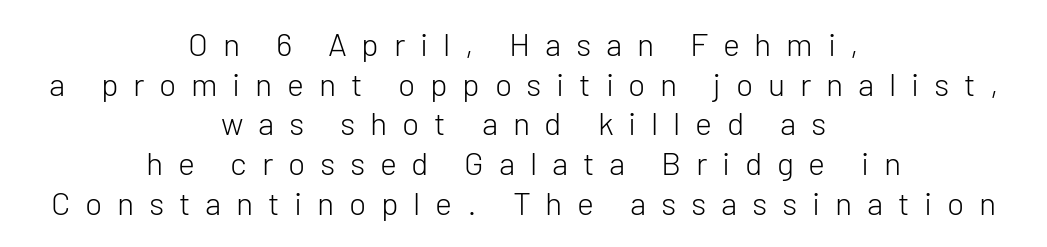
{"serif": "no", "italic": "no", "bold": "no", "weight": "light", "width": "normal", "stroke_contrast": "low", "x_height": "medium", "monospaced": "no", "underline": "no", "align": "center", "line_spacing_ratio": 1.24, "letter_spacing": "wide", "letter_spacing_em": 0.46, "glyph_px": 32}
